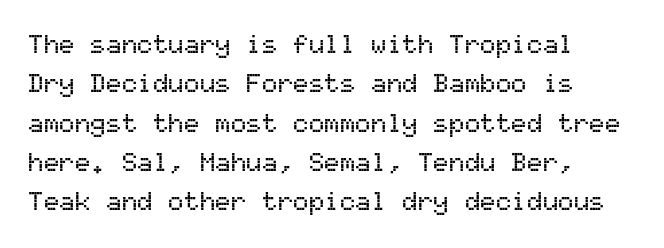
Q: Is the text italic (slanted)? A: No, it is upright.
Q: Is the text underlined? A: No.
Q: Is the spacing between letters normal or unusually wide? A: Normal.
Q: Is the spacing between lines tight, normal or loose? A: Normal.
